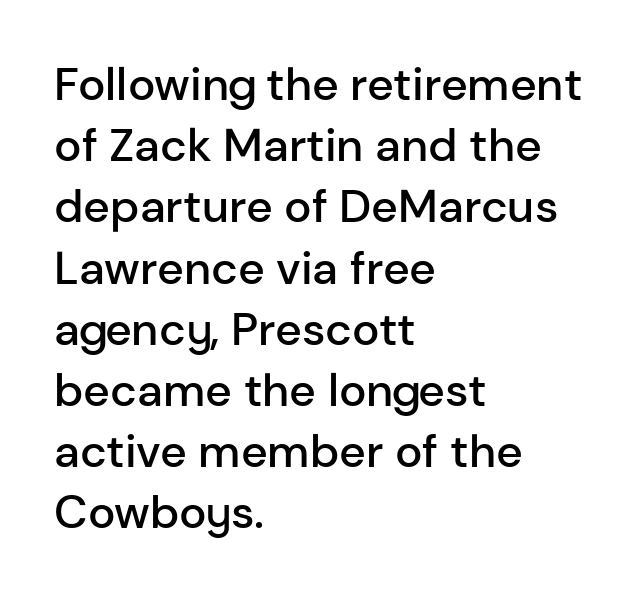
A typesetter would call this zero additional tracking. Looks like regular typesetting: each glyph gets only the width it needs. Nope, no serifs anywhere on these letters. The characters look somewhat weighty, a semibold short of true bold. Horizontal alignment here is leftward, the default for most running prose. This rendering features lettering with no underline.
